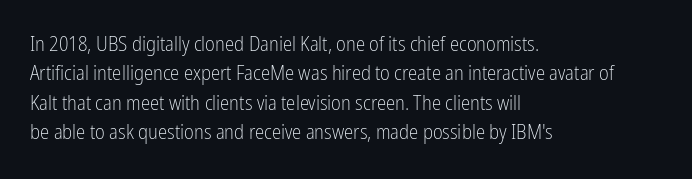
The image shows 21 px text type, upright; set left-aligned, normal line spacing (1.4x), normal letter spacing, not underlined.
